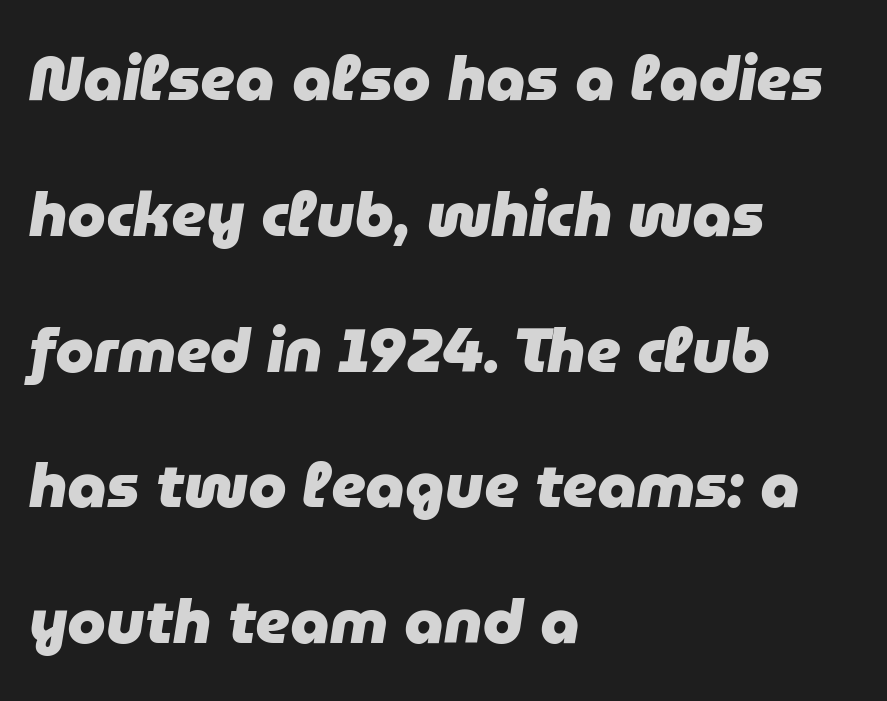
{"italic": "yes", "lean": "right", "slant_degrees": 9, "bold": "yes", "weight": "heavy", "width": "normal", "stroke_contrast": "low", "x_height": "medium", "monospaced": "no", "underline": "no", "align": "left", "line_spacing": "loose", "line_spacing_ratio": 2.19, "letter_spacing": "normal", "letter_spacing_em": 0.0, "glyph_px": 62}
